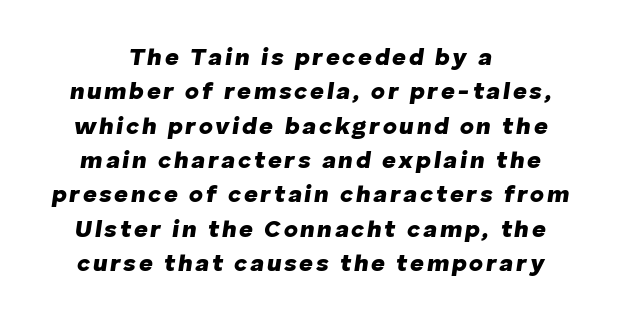
Q: Is the text bold? A: Yes.
Q: Is the text italic (slanted)? A: Yes, it leans right by about 8 degrees.
Q: Is the text underlined? A: No.
Q: How is the paragraph aligned? A: Centered.
Q: Is the spacing between lines tight, normal or loose? A: Normal.
